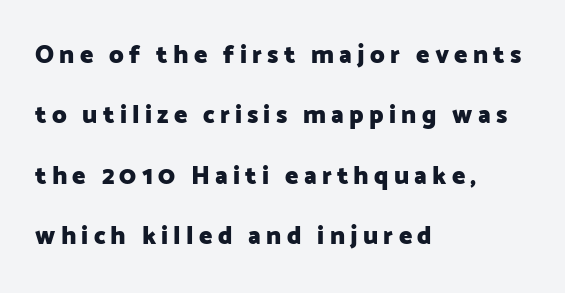
Q: Is the text bold? A: Yes.
Q: Is the text italic (slanted)? A: No, it is upright.
Q: Is the text underlined? A: No.
Q: How is the paragraph aligned? A: Left-aligned.
Q: Is the spacing between letters normal or unusually wide? A: Unusually wide.
Q: Is the spacing between lines tight, normal or loose? A: Loose.
